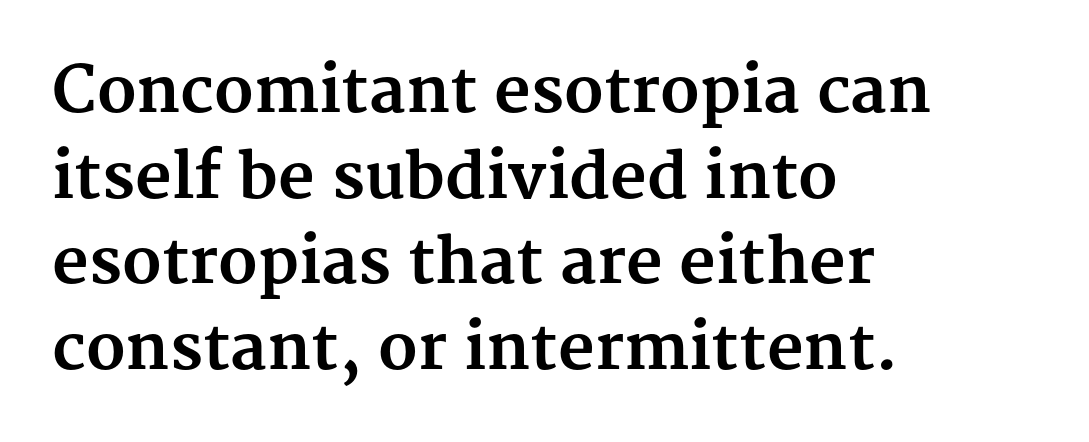
{"serif": "yes", "italic": "no", "bold": "yes", "weight": "bold", "width": "normal", "stroke_contrast": "medium", "x_height": "medium", "monospaced": "no", "underline": "no", "align": "left", "line_spacing": "normal", "line_spacing_ratio": 1.36, "letter_spacing": "normal", "letter_spacing_em": 0.0, "glyph_px": 63}
